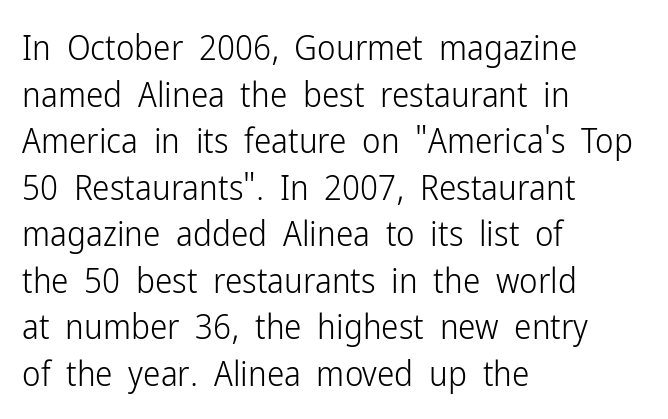
The image shows 35 px light, condensed sans-serif type, upright; set left-aligned, normal line spacing (1.33x), normal letter spacing, not underlined; low stroke contrast and a medium x-height.
